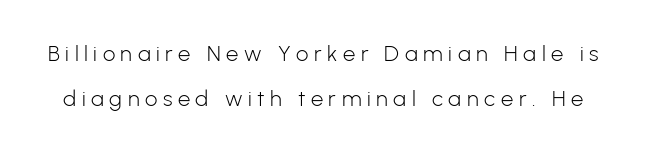
The image shows 22 px text type, upright; set loose line spacing (2.03x), unusually wide letter spacing (+0.25 em), not underlined.
